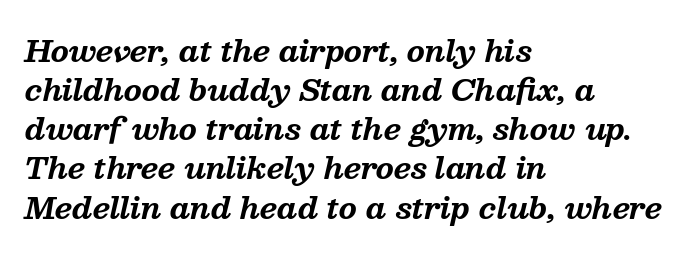
One glance says typical: line gaps are just what's usual. You can tell it's italic because the verticals aren't actually vertical. Each glyph is drawn with heavy, bold strokes. The strip under each line holds only bare page.
